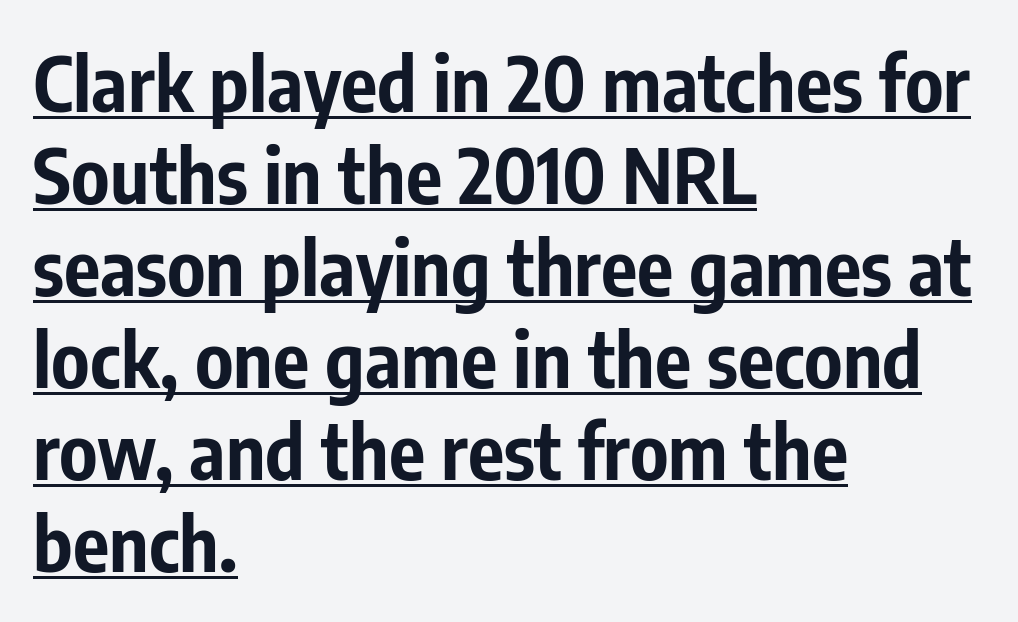
The image shows 76 px bold, condensed sans-serif type, upright; set left-aligned, line spacing 1.21x, normal letter spacing, underlined; low stroke contrast and a medium x-height.
